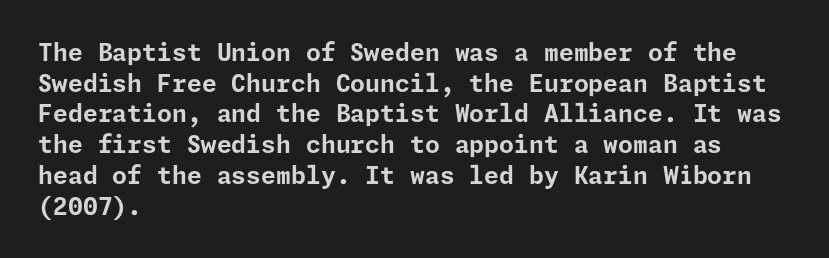
Q: Is the text bold? A: Yes.
Q: Is the text italic (slanted)? A: No, it is upright.
Q: Is the text underlined? A: No.
Q: How is the paragraph aligned? A: Left-aligned.
Q: Is the spacing between letters normal or unusually wide? A: Normal.
Q: Is the spacing between lines tight, normal or loose? A: Normal.
